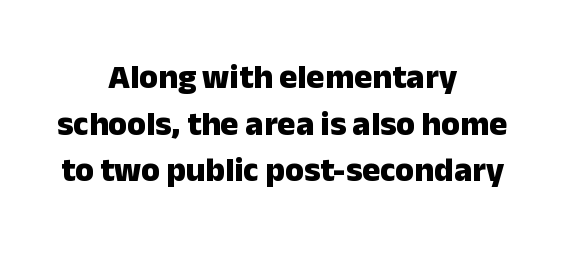
The image shows 34 px heavy sans-serif type, upright; set centered, normal line spacing (1.37x), normal letter spacing, not underlined; low stroke contrast and a medium x-height.
